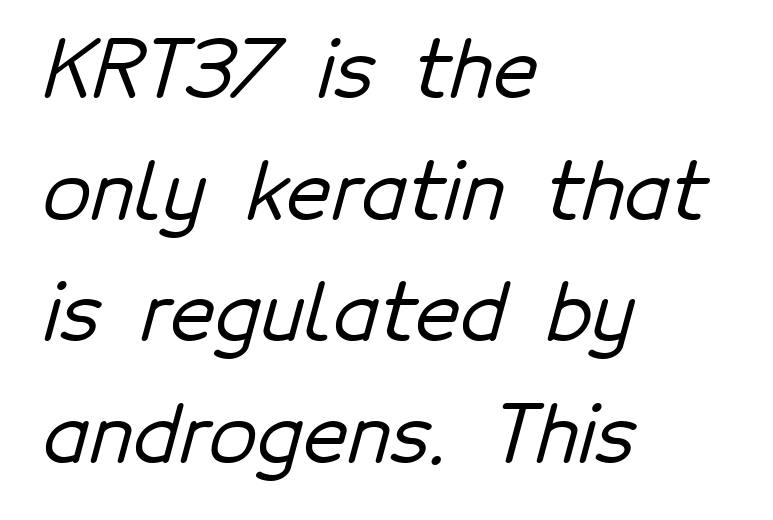
{"serif": "no", "width": "normal", "stroke_contrast": "low", "x_height": "medium", "monospaced": "no", "underline": "no", "align": "left", "line_spacing": "normal", "line_spacing_ratio": 1.56, "letter_spacing": "normal", "letter_spacing_em": 0.0, "glyph_px": 78}
